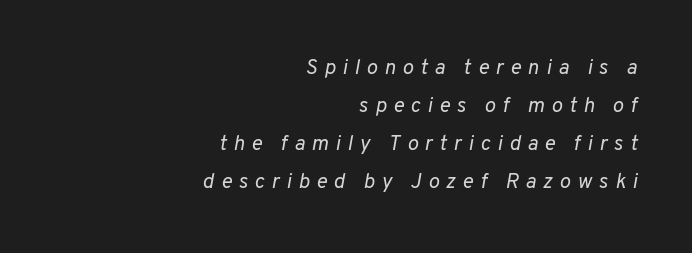
The image shows 21 px text type, italic (leaning right); set right-aligned, line spacing 1.81x, unusually wide letter spacing (+0.32 em), not underlined.
